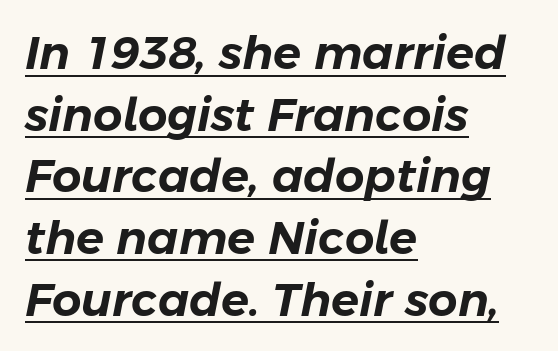
Each line starts at the same left margin while the right side varies. Is this a fixed-width face? No — the glyphs have proportional, varying widths. Horizontal bands of white between lines are of average thickness. Does the lettering tilt? It does — this is italic.
